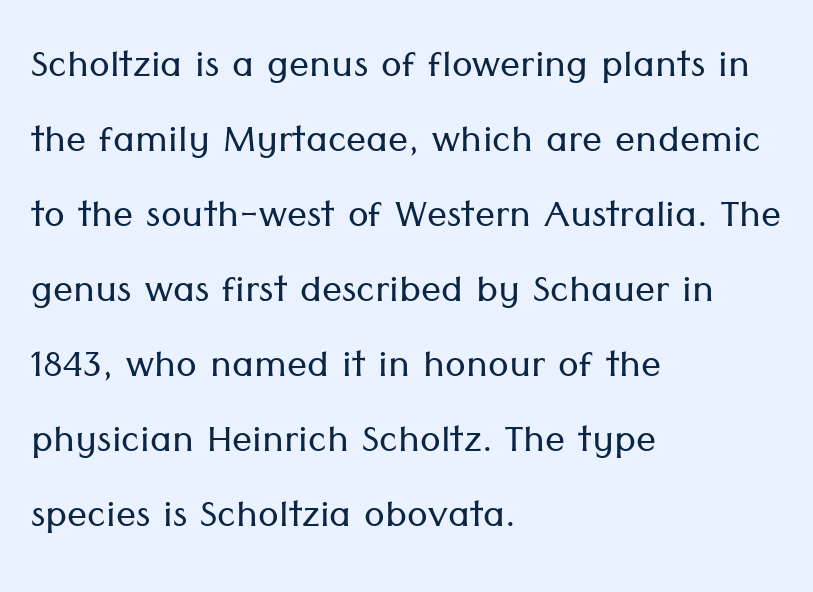
{"serif": "no", "italic": "no", "bold": "no", "weight": "light", "width": "normal", "stroke_contrast": "low", "x_height": "medium", "monospaced": "no", "underline": "no", "align": "left", "line_spacing": "normal", "line_spacing_ratio": 1.5, "letter_spacing": "normal", "letter_spacing_em": 0.0, "glyph_px": 50}
